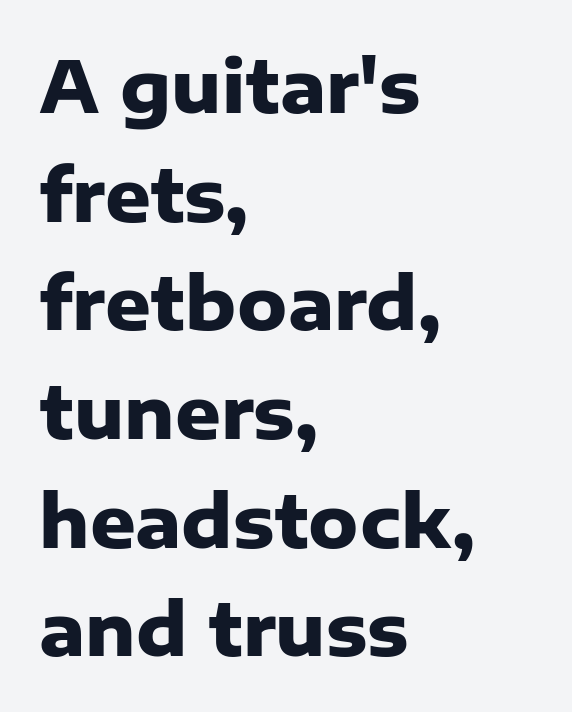
Q: Is the text bold? A: Yes.
Q: Is the text italic (slanted)? A: No, it is upright.
Q: Is the typeface a serif or a sans-serif typeface? A: Sans-serif.
Q: Is the text underlined? A: No.
Q: How is the paragraph aligned? A: Left-aligned.
Q: Is the spacing between letters normal or unusually wide? A: Normal.
Q: Is the spacing between lines tight, normal or loose? A: Normal.
Q: Width (condensed, normal, or wide)? A: Normal.
Q: Stroke contrast? A: Low.
Q: x-height? A: Medium.
Q: Monospaced? A: No.
